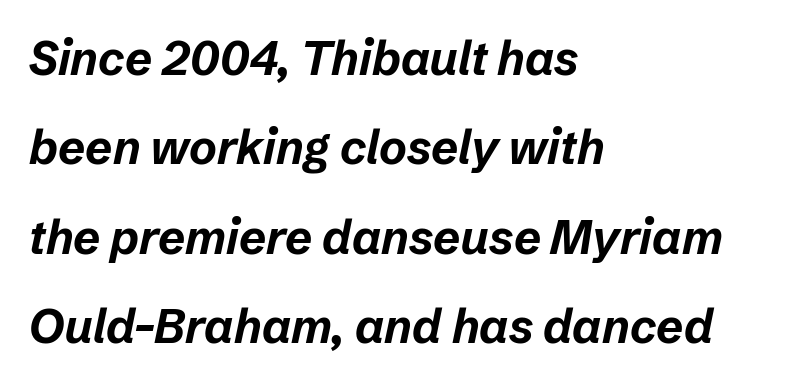
The image shows 47 px bold type, italic (leaning right); set left-aligned, loose line spacing (1.9x), normal letter spacing, not underlined; low stroke contrast and a medium x-height.
